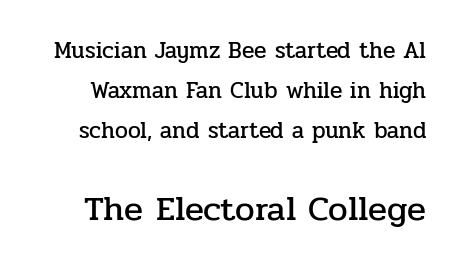
Q: Is the text italic (slanted)? A: No, it is upright.
Q: Is the typeface a serif or a sans-serif typeface? A: Serif.
Q: Is the text underlined? A: No.
Q: Is the spacing between letters normal or unusually wide? A: Normal.
Q: Which block of text is set in a larger size, the first (top) or the second (bottom)? A: The second (bottom) one.
Q: Width (condensed, normal, or wide)? A: Normal.
Q: Stroke contrast? A: Low.
Q: x-height? A: Medium.
Q: Monospaced? A: No.
